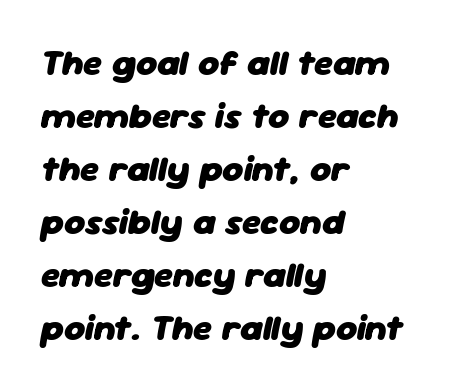
Q: Is the text bold? A: Yes.
Q: Is the text italic (slanted)? A: Yes, it leans right by about 11 degrees.
Q: Is the text underlined? A: No.
Q: How is the paragraph aligned? A: Left-aligned.
Q: Is the spacing between letters normal or unusually wide? A: Normal.
Q: Is the spacing between lines tight, normal or loose? A: Normal.
Q: Width (condensed, normal, or wide)? A: Normal.
Q: Stroke contrast? A: Low.
Q: x-height? A: Medium.
Q: Monospaced? A: No.
